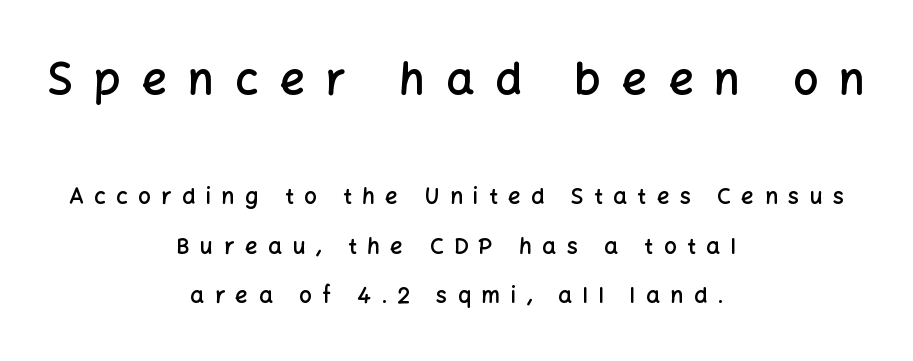
Has an underline been added? It has not. The strokes are fattened partway — semibold, not bold. The text block is weighted toward neither margin, spreading evenly from the middle. Is this a fixed-width face? No — the glyphs have proportional, varying widths. Every stem runs plumb, perpendicular to the baseline.
